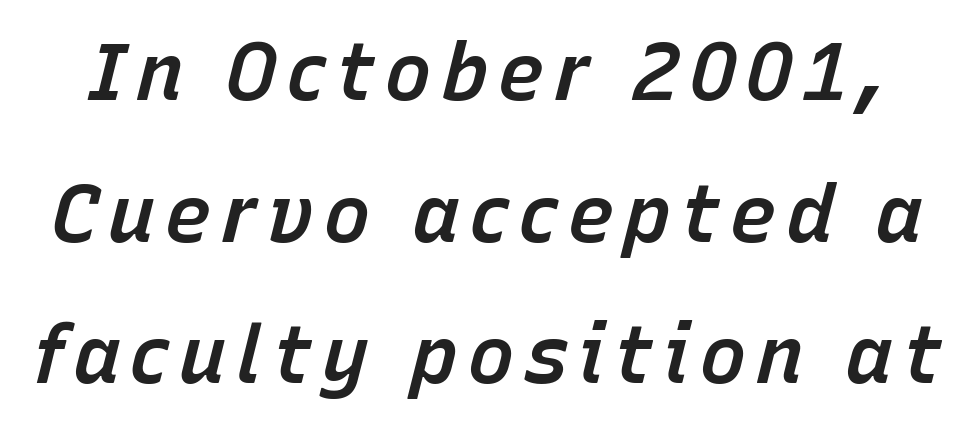
{"italic": "yes", "lean": "right", "slant_degrees": 15, "bold": "semi", "weight": "semibold", "width": "normal", "stroke_contrast": "low", "x_height": "medium", "monospaced": "no", "underline": "no", "line_spacing_ratio": 1.77, "glyph_px": 80}
